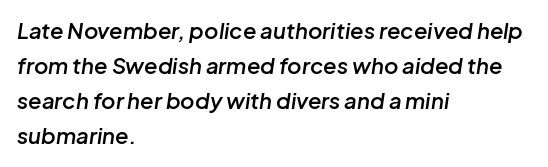
Casual observation: everything's shoved over to the left. Spacing between characters is what you'd get straight out of the box. Check the space under the baseline: it is left empty. Regular leading.
